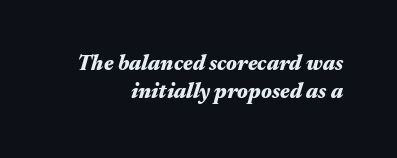
Q: Is the text bold? A: Yes.
Q: Is the text italic (slanted)? A: Yes, it leans right by about 17 degrees.
Q: Is the text underlined? A: No.
Q: How is the paragraph aligned? A: Right-aligned.
Q: Is the spacing between letters normal or unusually wide? A: Normal.
Q: Is the spacing between lines tight, normal or loose? A: Normal.
